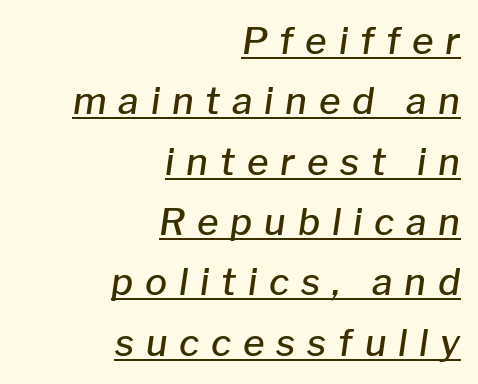
The image shows 37 px semibold type, italic (leaning right); set right-aligned, normal line spacing (1.63x), unusually wide letter spacing (+0.32 em), underlined; low stroke contrast and a medium x-height.
